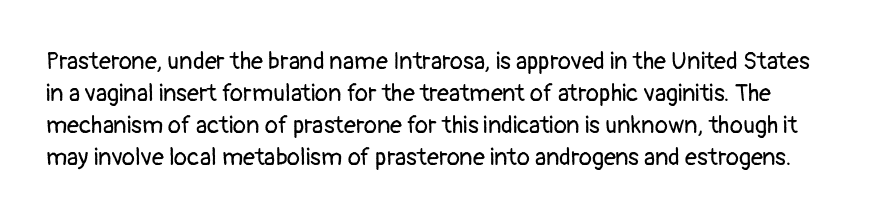
Q: Is the text bold? A: No.
Q: Is the text italic (slanted)? A: No, it is upright.
Q: Is the text underlined? A: No.
Q: Is the spacing between letters normal or unusually wide? A: Normal.
Q: Is the spacing between lines tight, normal or loose? A: Normal.
